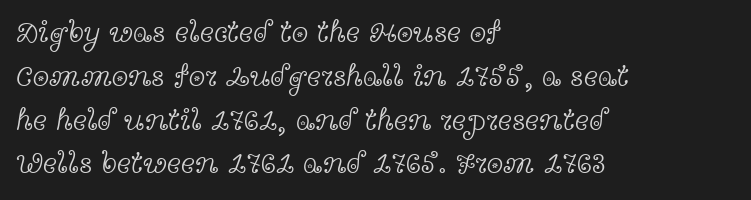
Which margin do the lines hug? The left one — the right edge is uneven. Check under the words: just untouched page. Vertical spacing — default. Varying glyph widths throughout — classic text-font behaviour.
